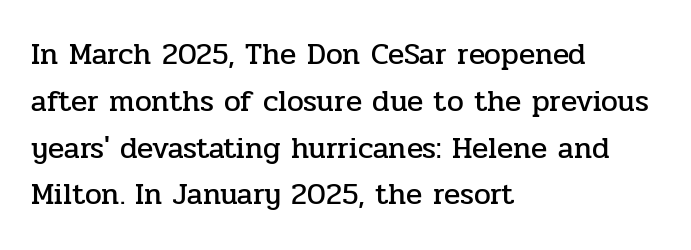
Spacing verdict: proportional, widths tailored to each character. Leading: standard. One-word summary of the alignment: left. Rule under the text: the space is simply empty. Honestly, the letter spacing is just normal — you wouldn't notice it.
